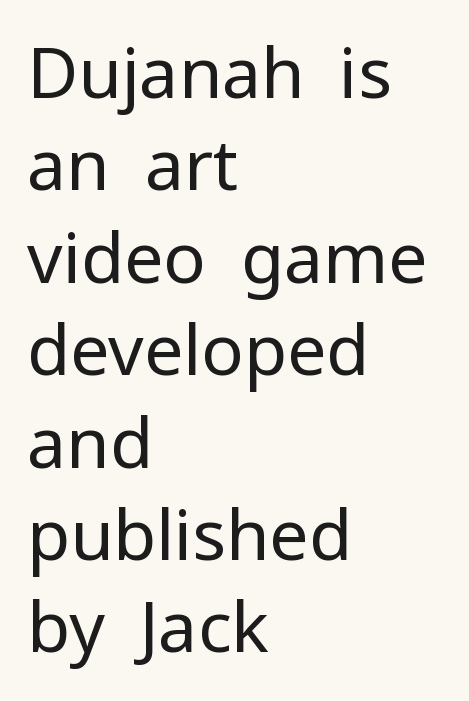
{"serif": "no", "italic": "no", "bold": "no", "weight": "regular", "width": "normal", "stroke_contrast": "low", "x_height": "medium", "monospaced": "no", "underline": "no", "align": "left", "line_spacing": "normal", "line_spacing_ratio": 1.32, "letter_spacing": "normal", "letter_spacing_em": 0.0, "glyph_px": 70}
